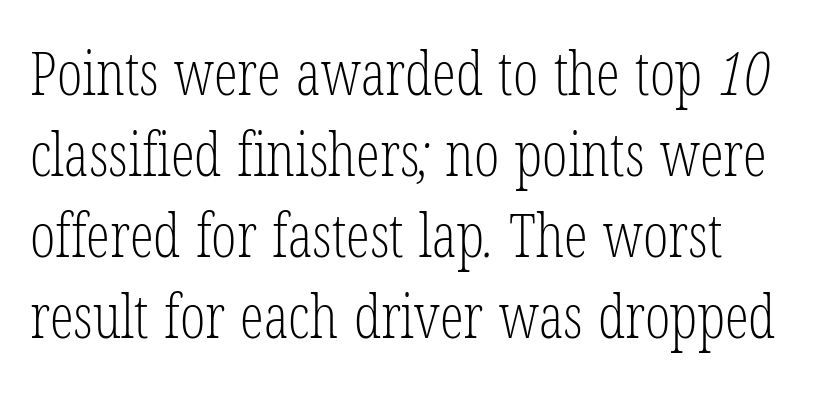
Q: Is the text bold? A: No.
Q: Is the typeface a serif or a sans-serif typeface? A: Serif.
Q: Is the text underlined? A: No.
Q: How is the paragraph aligned? A: Left-aligned.
Q: Is the spacing between letters normal or unusually wide? A: Normal.
Q: Is the spacing between lines tight, normal or loose? A: Normal.
Q: Width (condensed, normal, or wide)? A: Condensed.
Q: Stroke contrast? A: Low.
Q: x-height? A: Medium.
Q: Monospaced? A: No.
